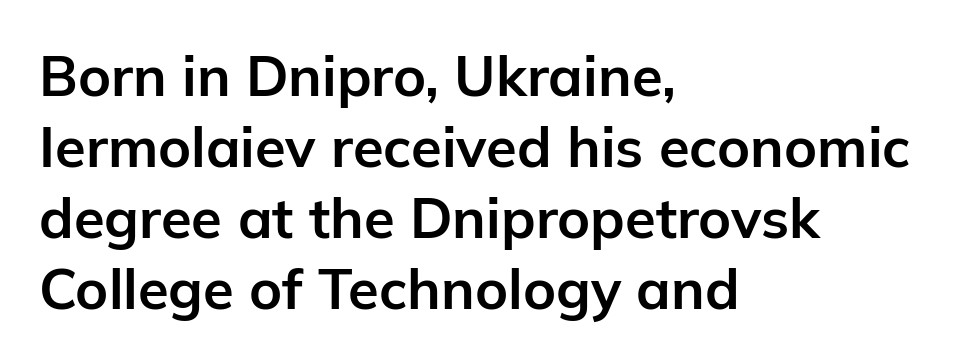
The tracking reads as untouched default to a designer's eye. Check under the words: just untouched page. Unlike italic type, these characters show no tilt at all. Horizontally, the lines are justified to the leading edge only. Students, observe: this is what conventionally led text looks like.
